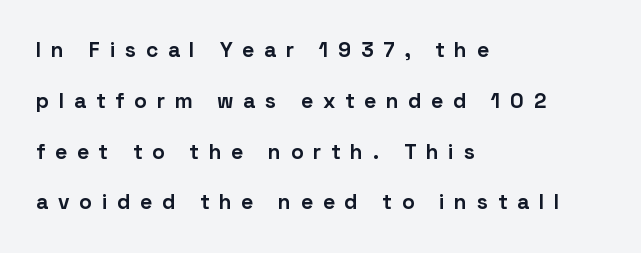
{"italic": "no", "bold": "yes", "underline": "no", "align": "left", "line_spacing": "loose", "line_spacing_ratio": 2.42, "letter_spacing": "wide", "letter_spacing_em": 0.46, "glyph_px": 21}
